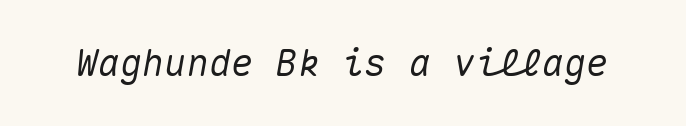
{"italic": "yes", "lean": "right", "slant_degrees": 10, "width": "normal", "stroke_contrast": "medium", "x_height": "medium", "monospaced": "yes", "underline": "no", "letter_spacing": "normal", "letter_spacing_em": 0.0, "glyph_px": 37}
